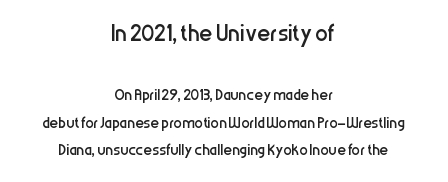
Normally led — the rows are evenly, conventionally spaced. What stands out about the letter spacing? Nothing — it is the standard amount. Check where the strokes stop: nothing finishes them off — pure sans. Characters remain perfectly vertical along every line.
